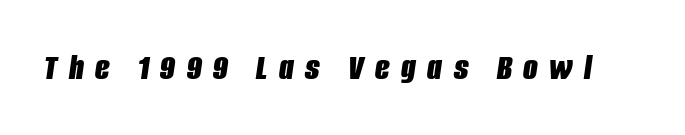
Q: Is the text bold? A: Yes.
Q: Is the text italic (slanted)? A: Yes, it leans right by about 8 degrees.
Q: Is the text underlined? A: No.
Q: Is the spacing between letters normal or unusually wide? A: Unusually wide.
Q: Width (condensed, normal, or wide)? A: Condensed.
Q: Stroke contrast? A: Low.
Q: x-height? A: Large.
Q: Monospaced? A: No.
